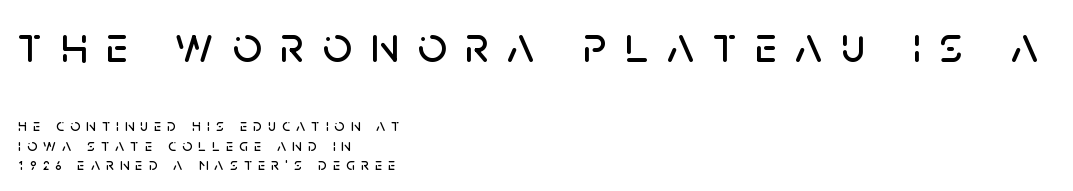
The image shows 51 px sans-serif type, upright; set left-aligned, tight line spacing (1.13x), unusually wide letter spacing (+0.36 em), not underlined; the first (top) block is 3.0x larger; low stroke contrast and a large x-height.
